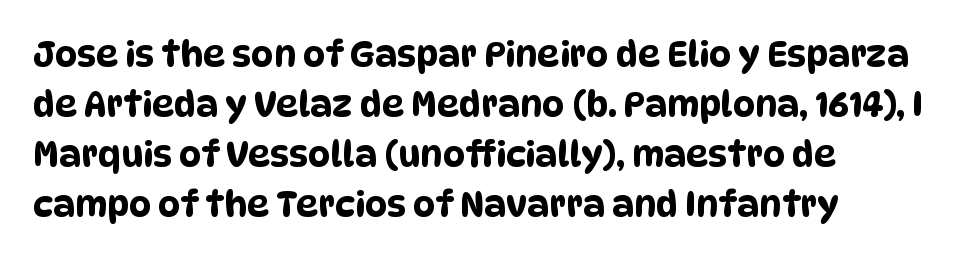
{"serif": "no", "width": "condensed", "stroke_contrast": "low", "x_height": "large", "monospaced": "no", "underline": "no", "align": "left", "line_spacing": "normal", "line_spacing_ratio": 1.43, "letter_spacing": "normal", "letter_spacing_em": 0.0, "glyph_px": 35}
